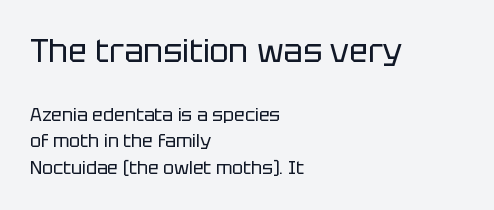
{"serif": "no", "italic": "no", "bold": "no", "weight": "regular", "width": "normal", "stroke_contrast": "low", "x_height": "large", "monospaced": "no", "underline": "no", "align": "left", "line_spacing": "normal", "line_spacing_ratio": 1.47, "letter_spacing": "normal", "letter_spacing_em": 0.0, "larger_block": "first", "size_ratio": 1.78, "glyph_px": 32}
